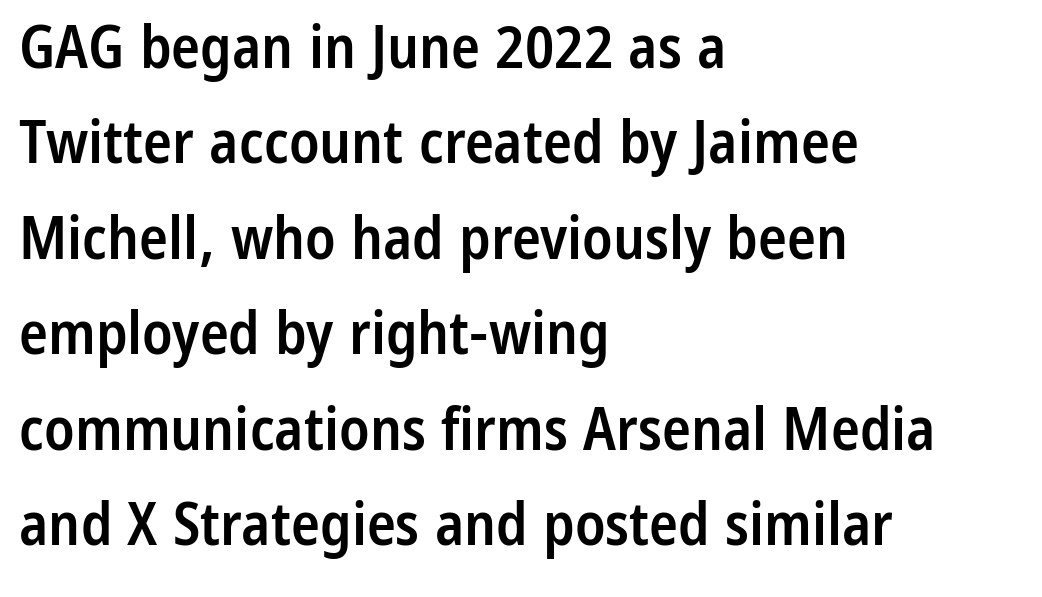
The image shows 60 px semibold, condensed sans-serif type, upright; set left-aligned, normal line spacing (1.59x), normal letter spacing, not underlined; low stroke contrast and a medium x-height.
